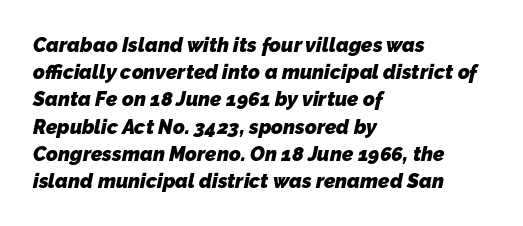
Q: Is the text bold? A: Yes.
Q: Is the text underlined? A: No.
Q: How is the paragraph aligned? A: Left-aligned.
Q: Is the spacing between letters normal or unusually wide? A: Normal.
Q: Is the spacing between lines tight, normal or loose? A: Normal.
